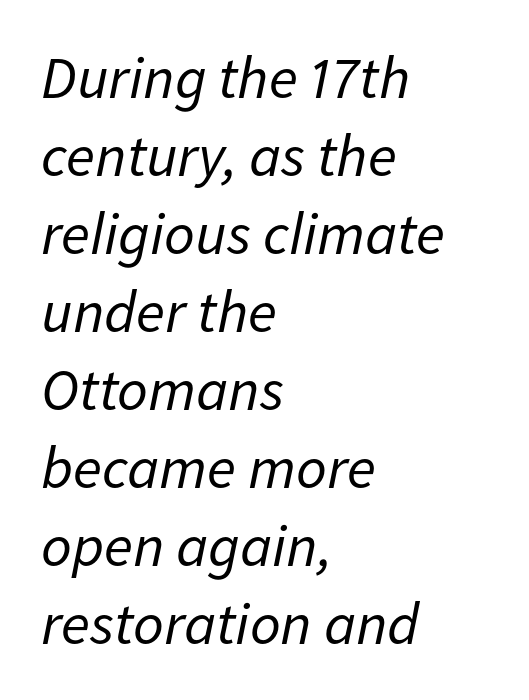
Does extra space separate the letters? No, they use regular spacing. The letters advance in unequal steps, a hallmark of proportional type. Heft: none added — not bold. Check under the words: just untouched page. The paragraph has a hard left edge and a soft right edge. The line-height multiplier appears to be the usual default.
